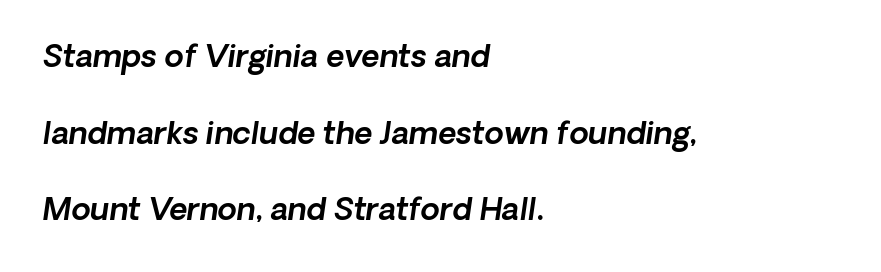
Q: Is the typeface a serif or a sans-serif typeface? A: Sans-serif.
Q: Is the text underlined? A: No.
Q: How is the paragraph aligned? A: Left-aligned.
Q: Is the spacing between letters normal or unusually wide? A: Normal.
Q: Is the spacing between lines tight, normal or loose? A: Loose.
Q: Width (condensed, normal, or wide)? A: Normal.
Q: x-height? A: Medium.
Q: Monospaced? A: No.
